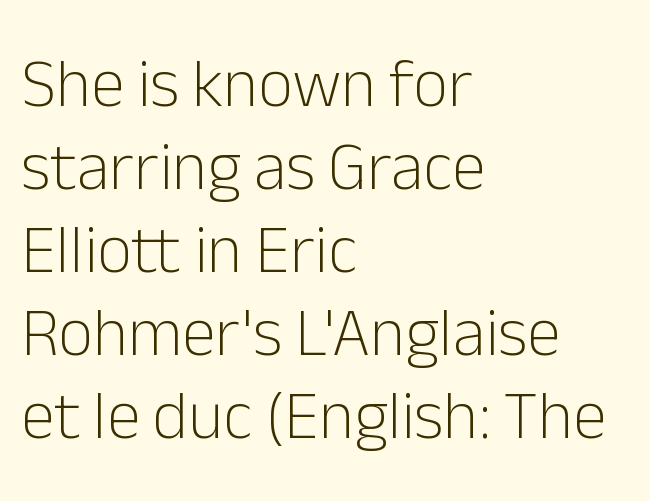
Q: Is the text bold? A: No.
Q: Is the text italic (slanted)? A: No, it is upright.
Q: Is the typeface a serif or a sans-serif typeface? A: Sans-serif.
Q: Is the text underlined? A: No.
Q: How is the paragraph aligned? A: Left-aligned.
Q: Is the spacing between letters normal or unusually wide? A: Normal.
Q: Width (condensed, normal, or wide)? A: Normal.
Q: Stroke contrast? A: Low.
Q: x-height? A: Medium.
Q: Monospaced? A: No.
